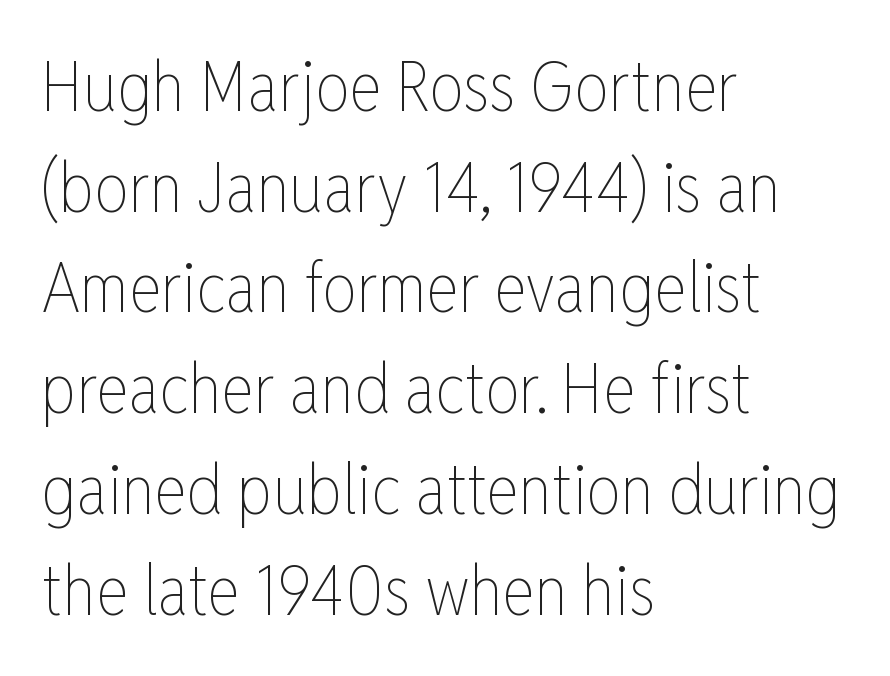
The image shows 69 px thin, condensed type, upright; set left-aligned, normal line spacing (1.46x), normal letter spacing, not underlined; low stroke contrast and a medium x-height.
